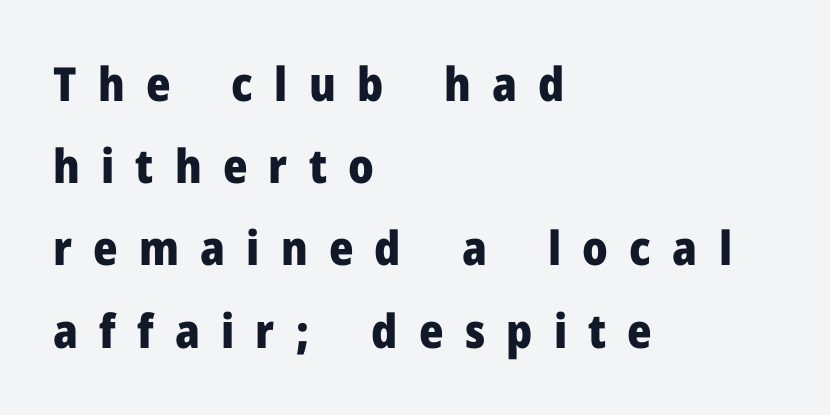
Q: Is the text bold? A: Yes.
Q: Is the text italic (slanted)? A: No, it is upright.
Q: Is the typeface a serif or a sans-serif typeface? A: Sans-serif.
Q: Is the text underlined? A: No.
Q: How is the paragraph aligned? A: Left-aligned.
Q: Is the spacing between letters normal or unusually wide? A: Unusually wide.
Q: Width (condensed, normal, or wide)? A: Normal.
Q: Stroke contrast? A: Low.
Q: x-height? A: Medium.
Q: Monospaced? A: No.
